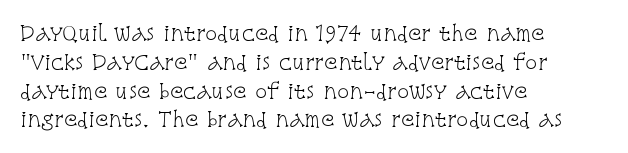
{"italic": "no", "bold": "no", "underline": "no", "align": "left", "line_spacing": "normal", "line_spacing_ratio": 1.44, "letter_spacing": "normal", "letter_spacing_em": 0.0, "glyph_px": 20}
